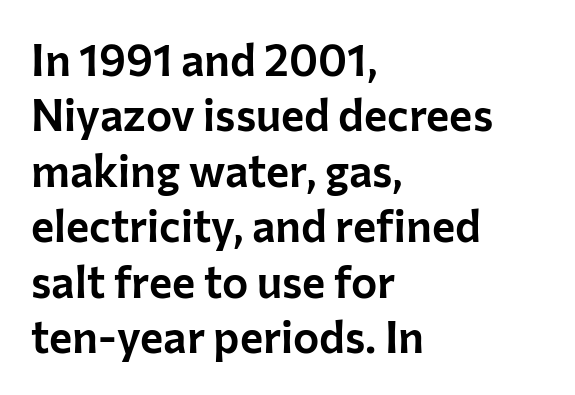
The image shows 44 px sans-serif type, upright; set left-aligned, normal line spacing (1.26x), normal letter spacing, not underlined; low stroke contrast and a medium x-height.
